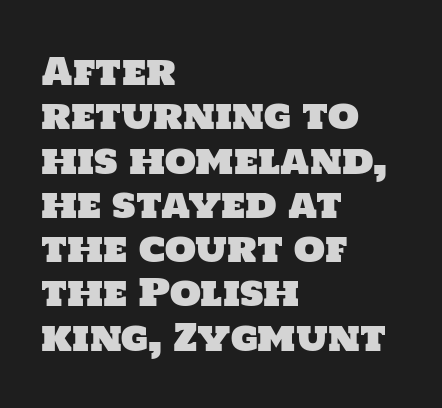
{"serif": "no", "width": "normal", "stroke_contrast": "low", "x_height": "large", "monospaced": "no", "underline": "no", "align": "left", "line_spacing_ratio": 1.23, "letter_spacing": "normal", "letter_spacing_em": 0.0, "glyph_px": 36}
